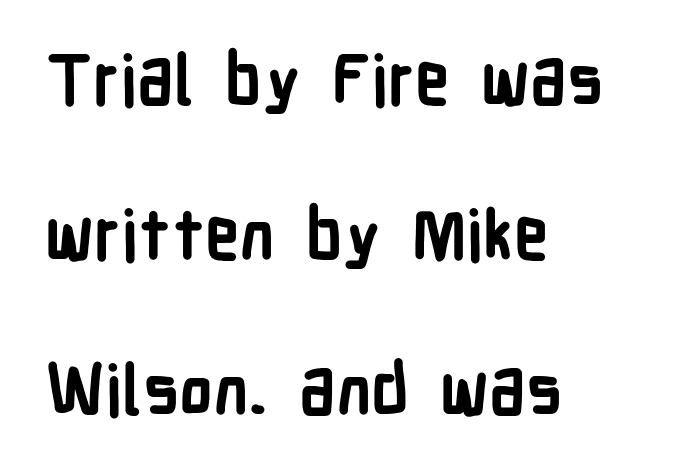
Pretty heavy lettering here — definitely bold. Check under the words: just untouched page. Check where the strokes stop: nothing finishes them off — pure sans. The passage shown has conventional tracking throughout. The letters advance in unequal steps, a hallmark of proportional type.
